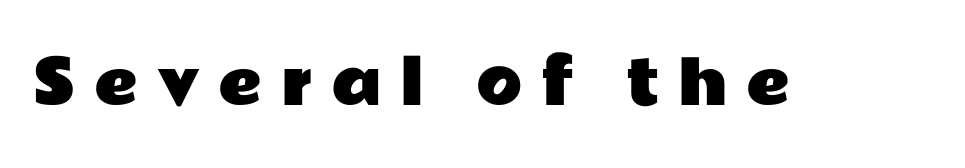
Q: Is the text italic (slanted)? A: No, it is upright.
Q: Is the typeface a serif or a sans-serif typeface? A: Sans-serif.
Q: Is the text underlined? A: No.
Q: Is the spacing between letters normal or unusually wide? A: Unusually wide.
Q: Width (condensed, normal, or wide)? A: Wide.
Q: Stroke contrast? A: Low.
Q: x-height? A: Medium.
Q: Monospaced? A: No.
